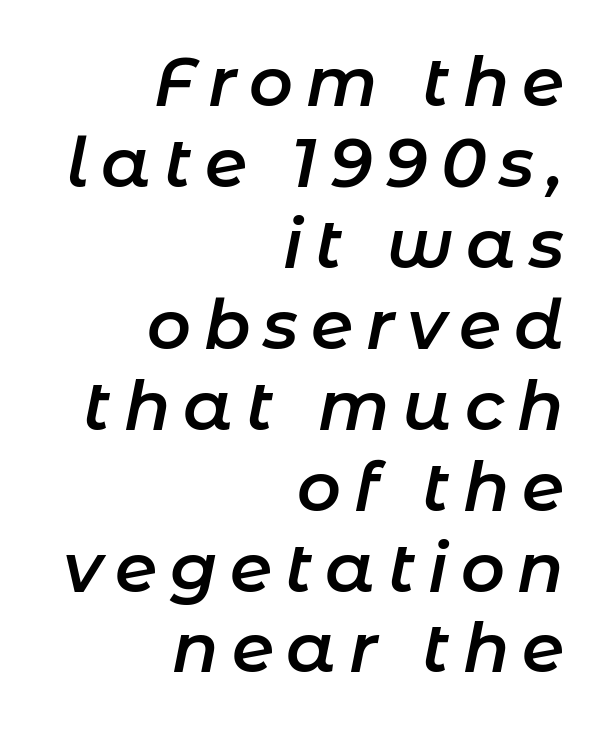
Beneath every word, the page is bare. Its strokes are somewhat broadened, the hallmark of semibold type. An italicized treatment has been applied to the whole sample. Proportional: the letters do not fall into vertical columns. Horizontally, the lines are justified to the trailing edge only.
